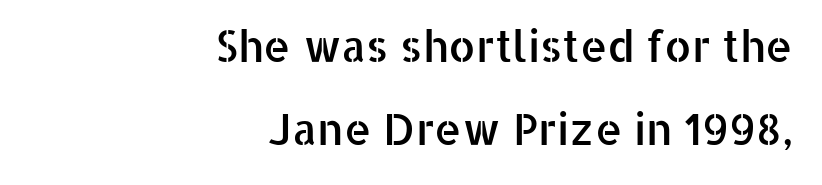
The image shows 43 px sans-serif type, upright; set right-aligned, loose line spacing (1.93x), normal letter spacing, not underlined; low stroke contrast and a medium x-height.
